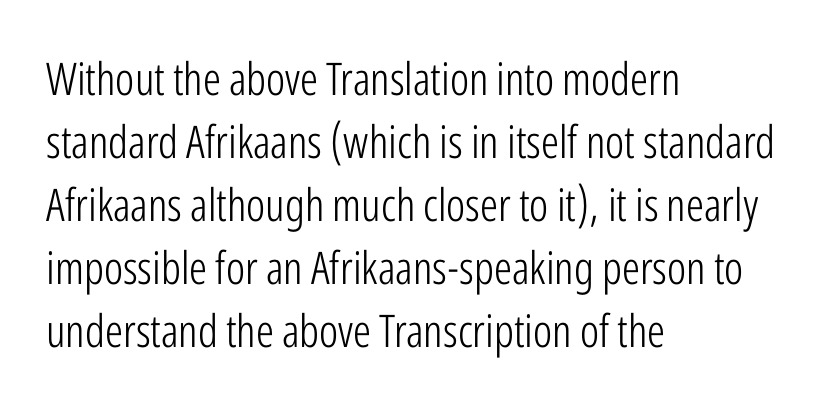
The image shows 45 px light, condensed sans-serif type, upright; set left-aligned, normal line spacing (1.4x), normal letter spacing, not underlined; low stroke contrast and a medium x-height.
